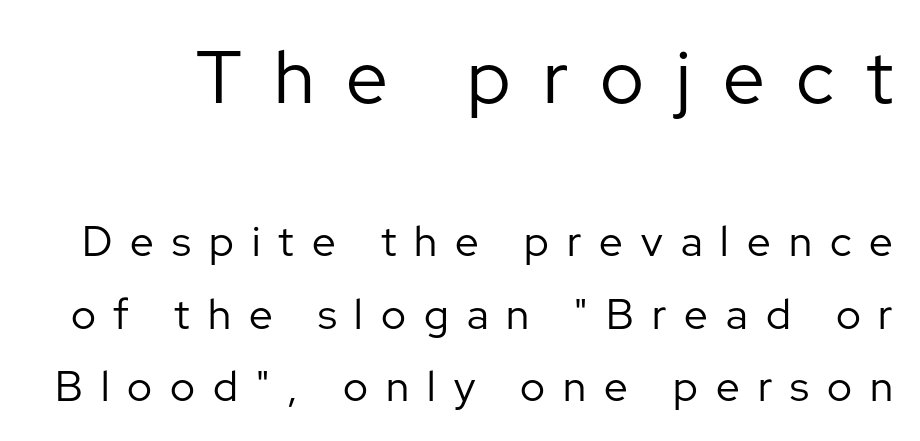
The image shows 74 px regular-weight sans-serif type, upright; set line spacing 1.72x, unusually wide letter spacing (+0.43 em), not underlined; the first (top) block is 1.76x larger; low stroke contrast and a medium x-height.
